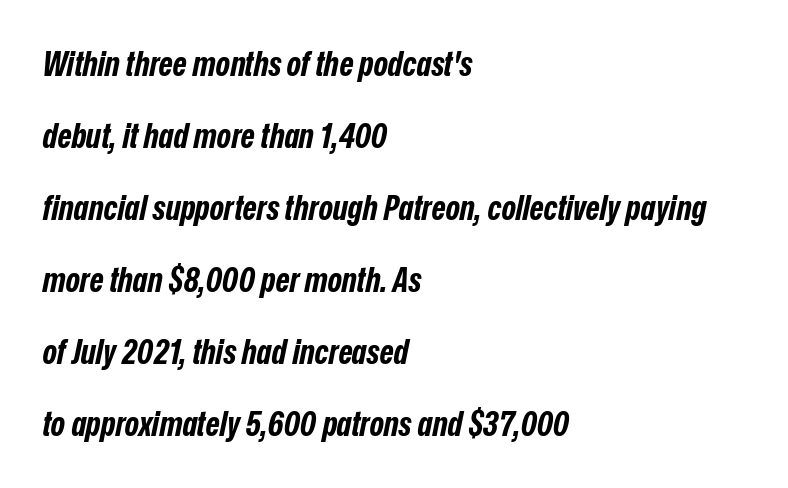
The letters are slanted; this is an italic face. Notice the wide empty band between every row — that's loose leading. These lines are rendered in a variable-pitch font. Inter-character spacing is left at the font's built-in metrics. The lines in this sample share a left origin and differ only in where they stop. Typographic density is high because the face is bold.
